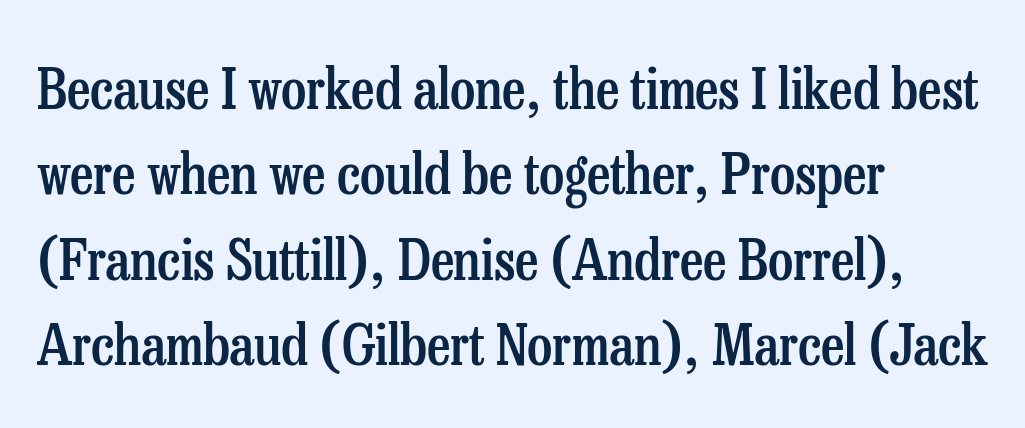
Q: Is the text bold? A: Semi-bold.
Q: Is the text italic (slanted)? A: No, it is upright.
Q: Is the typeface a serif or a sans-serif typeface? A: Serif.
Q: Is the text underlined? A: No.
Q: How is the paragraph aligned? A: Left-aligned.
Q: Is the spacing between letters normal or unusually wide? A: Normal.
Q: Is the spacing between lines tight, normal or loose? A: Normal.
Q: Width (condensed, normal, or wide)? A: Condensed.
Q: Stroke contrast? A: Low.
Q: x-height? A: Medium.
Q: Monospaced? A: No.
